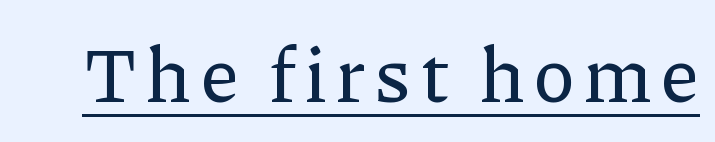
The image shows 77 px serif type, upright; set underlined; low stroke contrast and a medium x-height.
